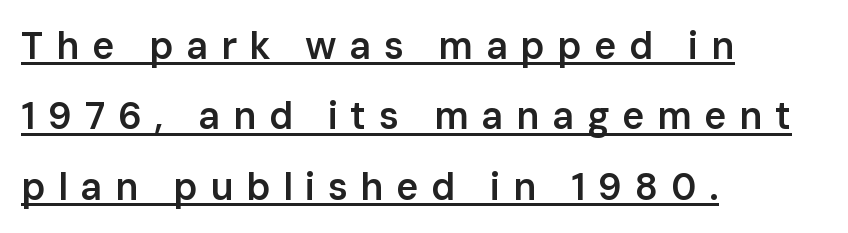
{"serif": "no", "italic": "no", "bold": "semi", "weight": "semibold", "width": "normal", "stroke_contrast": "low", "x_height": "medium", "monospaced": "no", "underline": "yes", "align": "left", "line_spacing_ratio": 1.85, "letter_spacing": "wide", "letter_spacing_em": 0.33, "glyph_px": 38}
